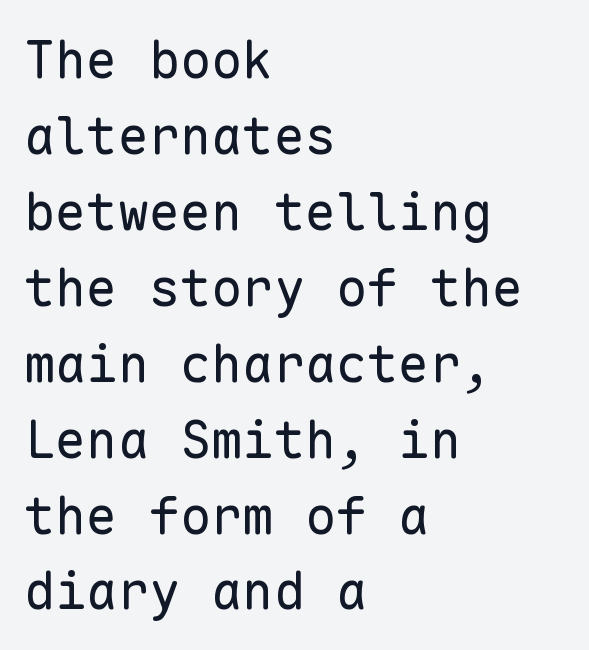
Is the stroke heavy? The answer is a plain regular-or-lighter. One-word summary of the alignment: left. In terms of letterspacing, this is plain default setting. Plain, unruled lines of type. The vertical gap from one line to the next is medium. The passage shown is typed in a monospace face where columns stay perfectly aligned.
